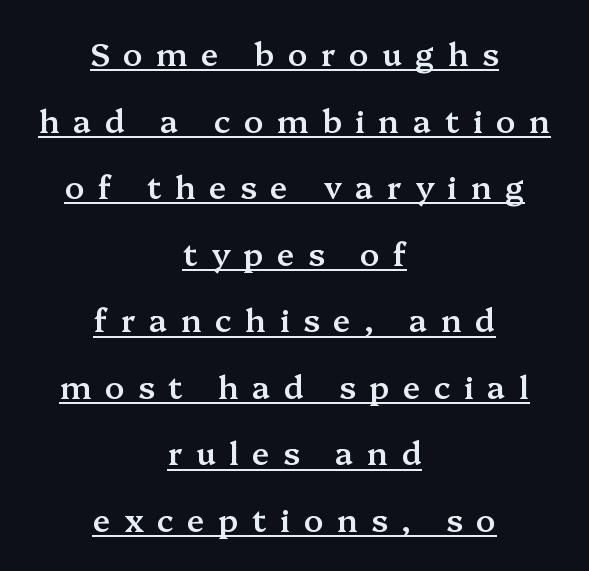
{"serif": "yes", "italic": "no", "bold": "semi", "weight": "semibold", "width": "normal", "stroke_contrast": "medium", "x_height": "medium", "monospaced": "no", "underline": "yes", "align": "center", "line_spacing": "loose", "line_spacing_ratio": 2.08, "letter_spacing": "wide", "letter_spacing_em": 0.42, "glyph_px": 32}
